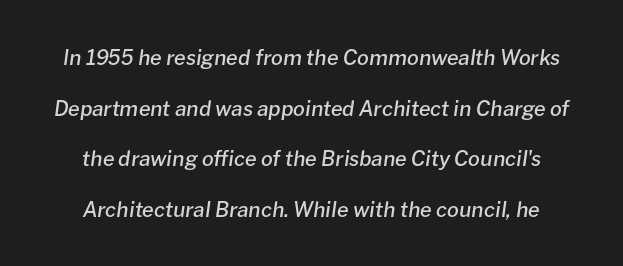
Nothing unusual about the tracking: characters are spaced as the font intends. Glance below the letters and you will spot only blank space. The space between consecutive lines is lavish. Compared with ordinary roman type, these characters are visibly tilted. This is the in-between weight designers call semibold or demi.
